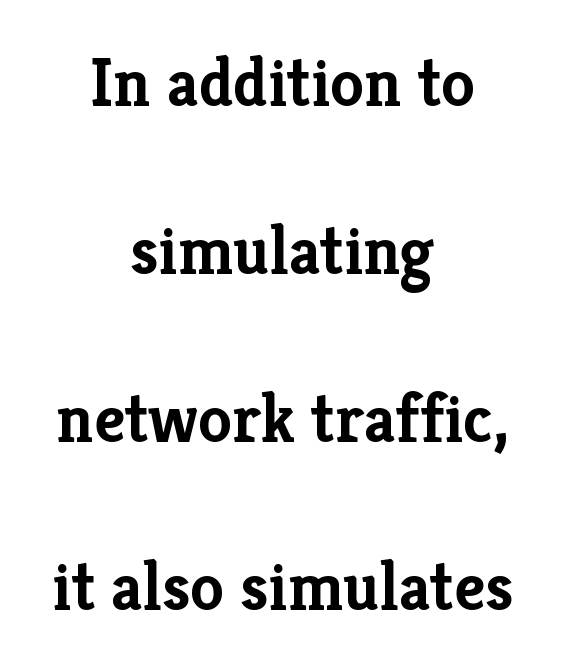
Q: Is the text bold? A: Yes.
Q: Is the text italic (slanted)? A: No, it is upright.
Q: Is the typeface a serif or a sans-serif typeface? A: Serif.
Q: Is the text underlined? A: No.
Q: How is the paragraph aligned? A: Centered.
Q: Is the spacing between letters normal or unusually wide? A: Normal.
Q: Is the spacing between lines tight, normal or loose? A: Loose.
Q: Width (condensed, normal, or wide)? A: Normal.
Q: Stroke contrast? A: Low.
Q: x-height? A: Medium.
Q: Monospaced? A: No.
